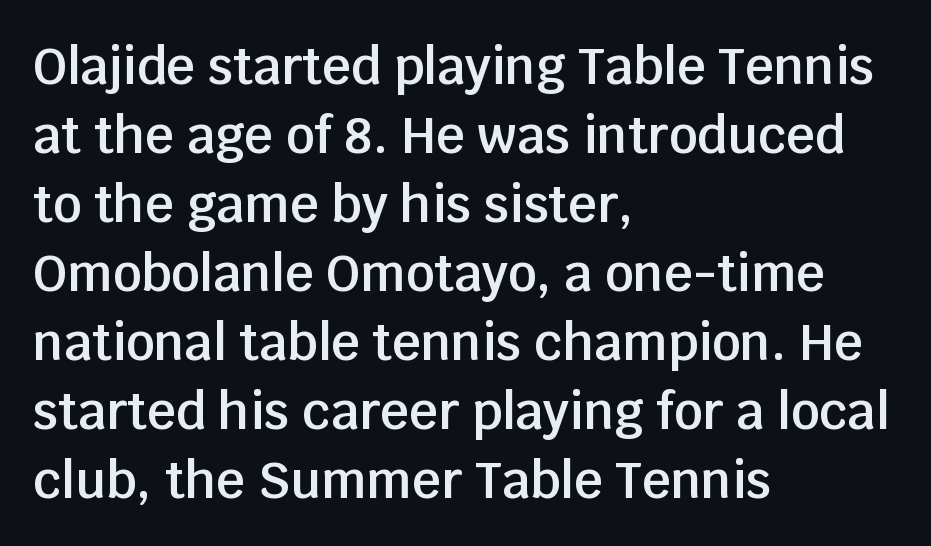
The image shows 50 px semibold sans-serif type, upright; set left-aligned, normal line spacing (1.38x), normal letter spacing, not underlined; low stroke contrast and a large x-height.
